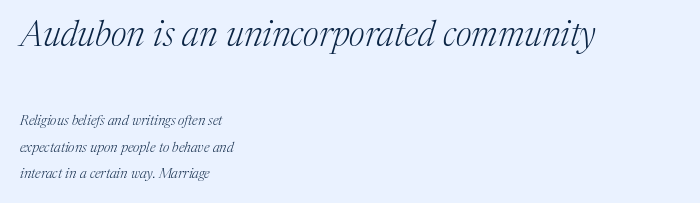
The image shows 35 px light serif type, italic (leaning right); set left-aligned, line spacing 1.89x, normal letter spacing, not underlined; the first (top) block is 2.5x larger; medium stroke contrast and a medium x-height.
